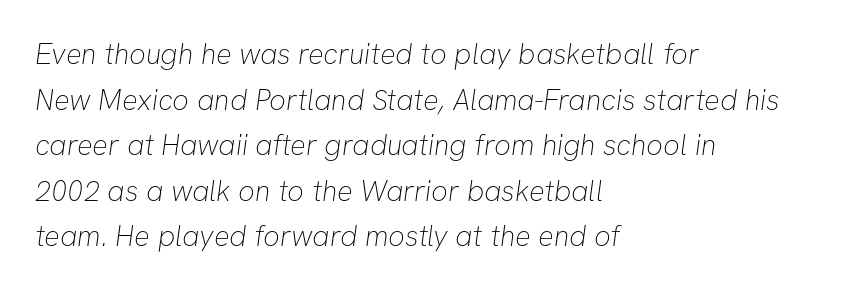
{"serif": "no", "bold": "no", "weight": "thin", "width": "normal", "stroke_contrast": "low", "x_height": "medium", "monospaced": "no", "underline": "no", "align": "left", "line_spacing": "normal", "line_spacing_ratio": 1.57, "letter_spacing": "normal", "letter_spacing_em": 0.0, "glyph_px": 29}
